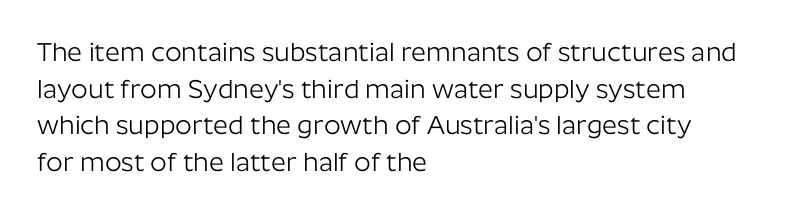
Q: Is the text bold? A: No.
Q: Is the text italic (slanted)? A: No, it is upright.
Q: Is the text underlined? A: No.
Q: How is the paragraph aligned? A: Left-aligned.
Q: Is the spacing between letters normal or unusually wide? A: Normal.
Q: Is the spacing between lines tight, normal or loose? A: Normal.
